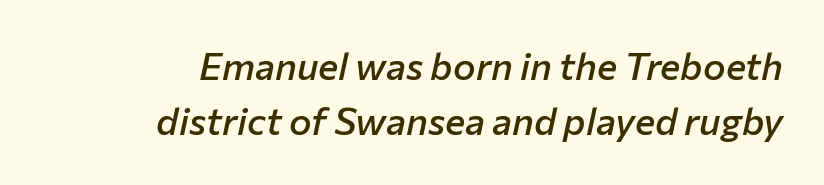
{"italic": "yes", "lean": "right", "slant_degrees": 12, "bold": "semi", "weight": "semibold", "width": "normal", "stroke_contrast": "low", "x_height": "medium", "monospaced": "no", "underline": "no", "align": "right", "line_spacing": "normal", "line_spacing_ratio": 1.46, "letter_spacing": "normal", "letter_spacing_em": 0.0, "glyph_px": 38}
